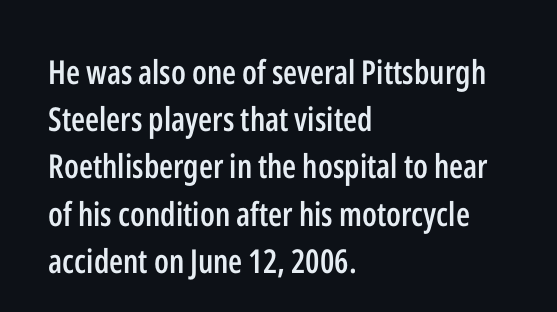
Descenders hang freely into open space. Typographic density is moderately raised because the face is semibold. A typesetter would label this face a sans. The font's upright variant was chosen for this text. Whoever set this chose a conventional vertical rhythm. Is this a fixed-width face? No — the glyphs have proportional, varying widths.
